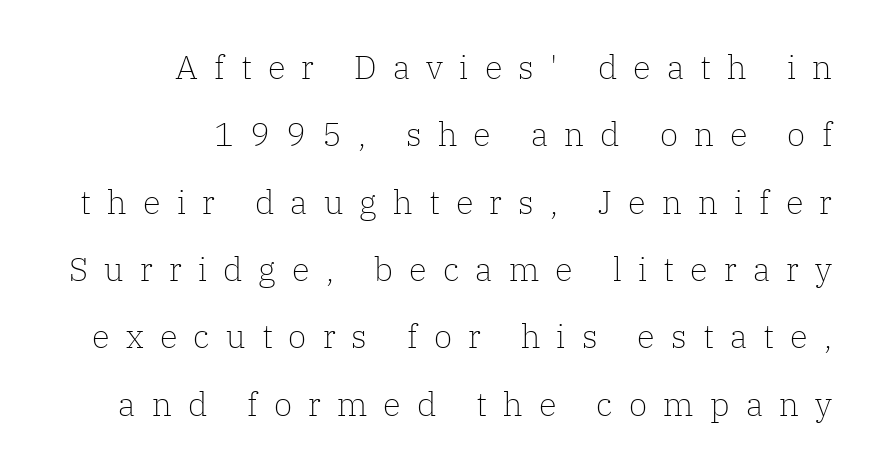
The image shows 33 px light serif type, upright; set right-aligned, loose line spacing (2.04x), unusually wide letter spacing (+0.49 em), not underlined; low stroke contrast and a medium x-height.
